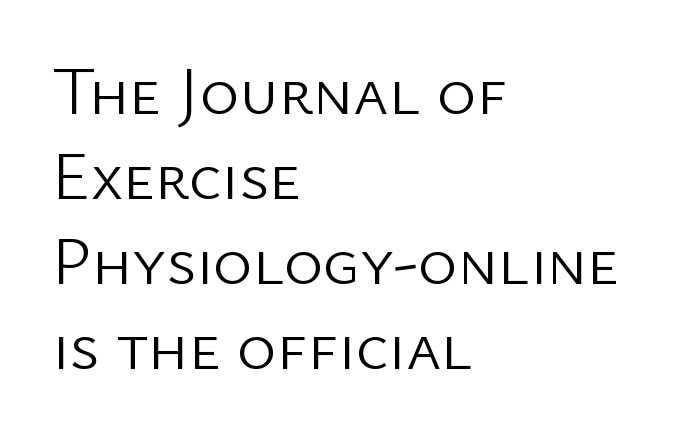
The image shows 67 px light sans-serif type, upright; set left-aligned, normal line spacing (1.27x), normal letter spacing, not underlined; low stroke contrast and a medium x-height.
